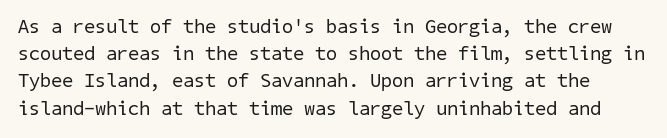
{"bold": "no", "underline": "no", "line_spacing": "normal", "line_spacing_ratio": 1.36, "letter_spacing": "normal", "letter_spacing_em": 0.0, "glyph_px": 20}
